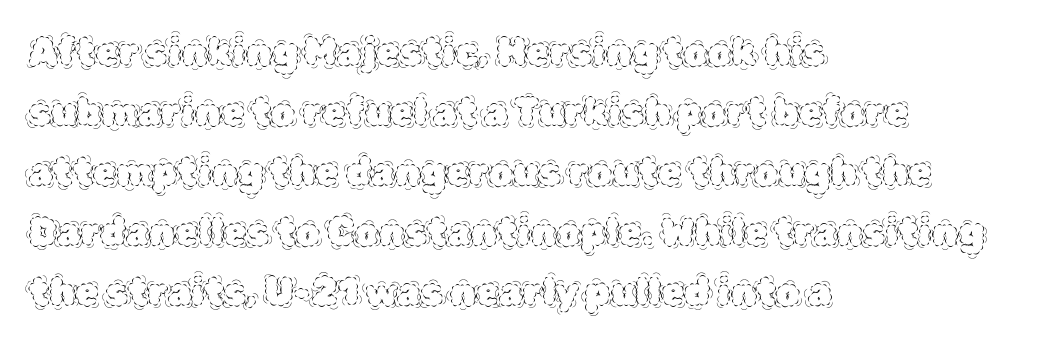
The image shows 38 px thin type, upright; set left-aligned, normal line spacing (1.58x), normal letter spacing, not underlined; a large x-height.
